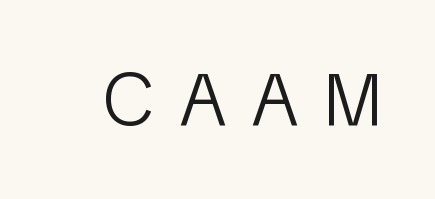
The image shows 73 px light, condensed sans-serif type, upright; set unusually wide letter spacing (+0.36 em), not underlined; low stroke contrast and a medium x-height.
